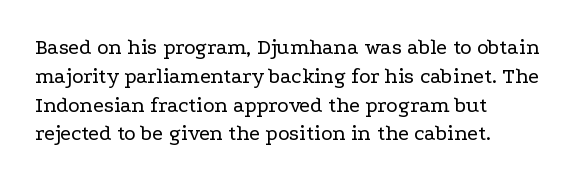
Q: Is the text bold? A: No.
Q: Is the text italic (slanted)? A: No, it is upright.
Q: Is the text underlined? A: No.
Q: How is the paragraph aligned? A: Left-aligned.
Q: Is the spacing between letters normal or unusually wide? A: Normal.
Q: Is the spacing between lines tight, normal or loose? A: Normal.
